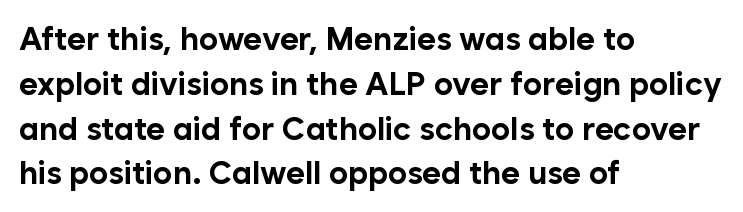
The letters sit at their default tracking, neither squeezed nor spread. The ragged edge is on the right, which tells us the setting is flush left. Vertical strokes here are truly vertical. Anything drawn beneath the words? Only blank space.
